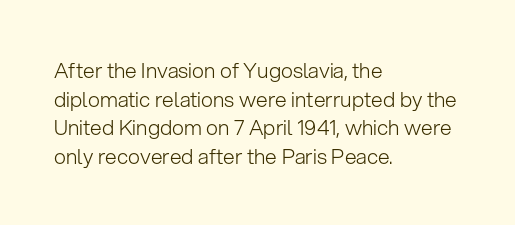
Line beginnings align vertically; line endings do not. Whoever set this chose a conventional vertical rhythm. Stroke mass is kept to a normal reading level or below. Nobody touched the tracking dial on this one.
